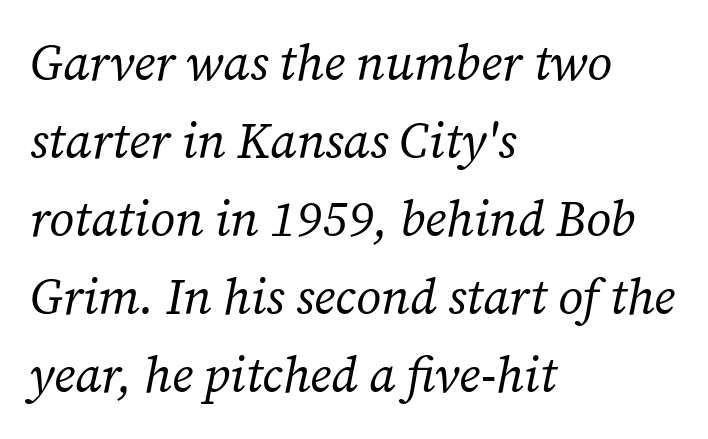
The image shows 49 px regular-weight serif type, italic (leaning right); set left-aligned, normal line spacing (1.59x), normal letter spacing, not underlined; low stroke contrast and a medium x-height.
